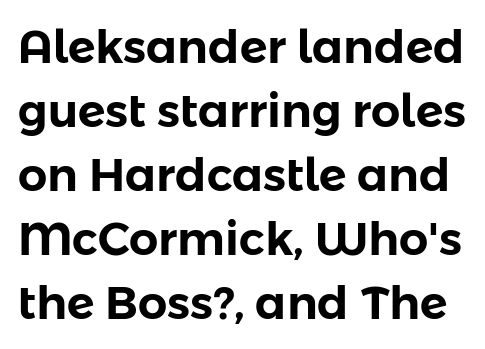
Serifs: no, the terminals of the letterforms are clean. The passage shown has conventional tracking throughout. Posture: straight, roman, zero tilt. Honestly, the row spacing looks completely unremarkable. The foot of each line stays bare and open.
